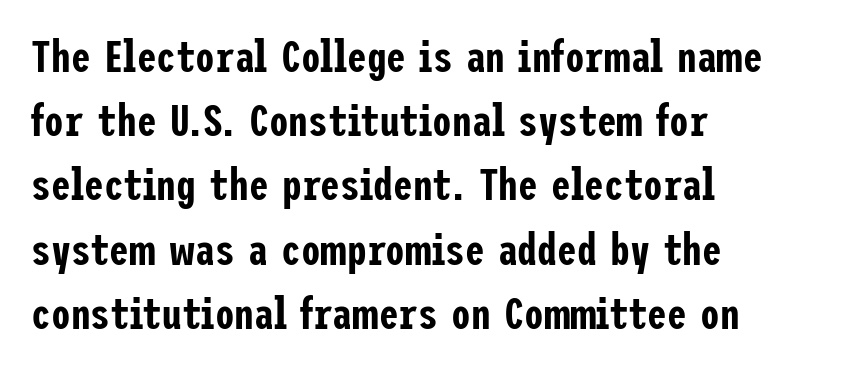
Q: Is the text italic (slanted)? A: No, it is upright.
Q: Is the typeface a serif or a sans-serif typeface? A: Sans-serif.
Q: Is the text underlined? A: No.
Q: How is the paragraph aligned? A: Left-aligned.
Q: Is the spacing between letters normal or unusually wide? A: Normal.
Q: Is the spacing between lines tight, normal or loose? A: Normal.
Q: Width (condensed, normal, or wide)? A: Condensed.
Q: Stroke contrast? A: Low.
Q: x-height? A: Medium.
